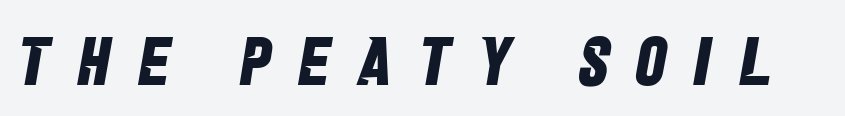
Q: Is the text bold? A: Yes.
Q: Is the typeface a serif or a sans-serif typeface? A: Sans-serif.
Q: Is the text underlined? A: No.
Q: Is the spacing between letters normal or unusually wide? A: Unusually wide.
Q: Width (condensed, normal, or wide)? A: Condensed.
Q: Stroke contrast? A: Low.
Q: x-height? A: Large.
Q: Monospaced? A: No.
